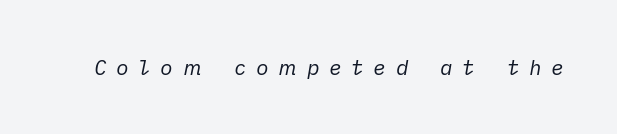
{"italic": "yes", "lean": "right", "slant_degrees": 10, "bold": "no", "underline": "no", "letter_spacing": "wide", "letter_spacing_em": 0.46, "glyph_px": 21}
